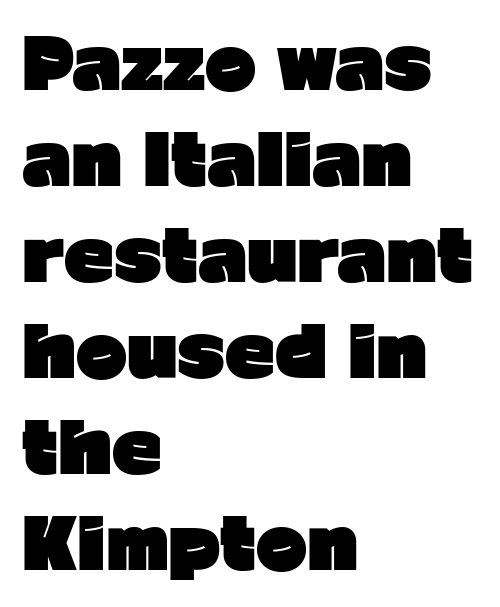
The image shows 69 px heavy sans-serif type, upright; set left-aligned, normal line spacing (1.39x), normal letter spacing, not underlined; low stroke contrast and a medium x-height.
